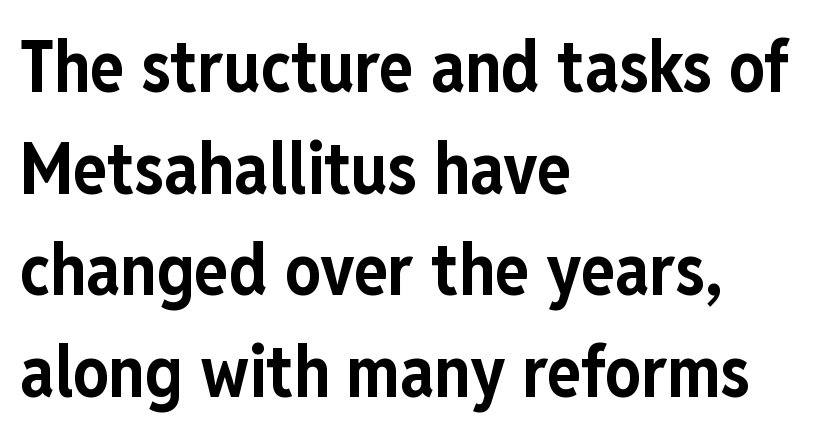
Q: Is the text bold? A: Yes.
Q: Is the text italic (slanted)? A: No, it is upright.
Q: Is the typeface a serif or a sans-serif typeface? A: Sans-serif.
Q: Is the text underlined? A: No.
Q: How is the paragraph aligned? A: Left-aligned.
Q: Is the spacing between letters normal or unusually wide? A: Normal.
Q: Is the spacing between lines tight, normal or loose? A: Normal.
Q: Width (condensed, normal, or wide)? A: Condensed.
Q: Stroke contrast? A: Low.
Q: x-height? A: Medium.
Q: Monospaced? A: No.
